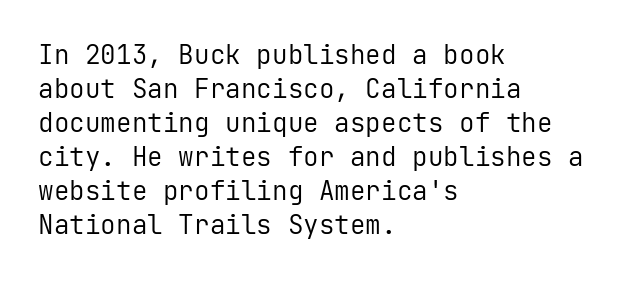
The image shows 26 px text type, upright; set left-aligned, normal line spacing (1.31x), normal letter spacing, not underlined.
